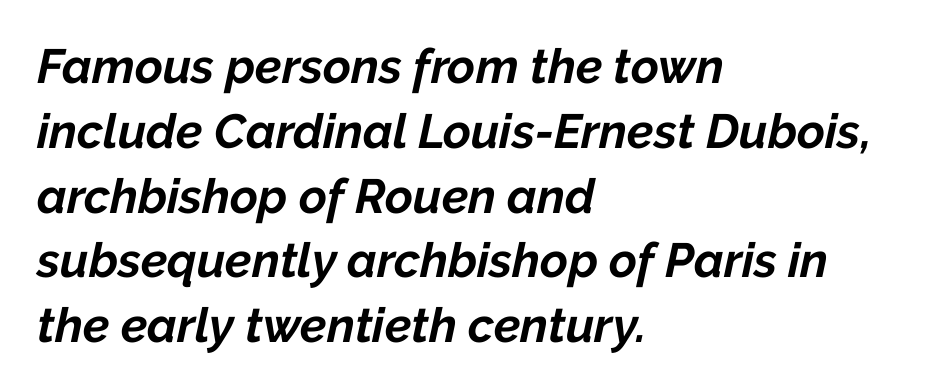
Q: Is the text bold? A: Yes.
Q: Is the text italic (slanted)? A: Yes, it leans right by about 12 degrees.
Q: Is the text underlined? A: No.
Q: How is the paragraph aligned? A: Left-aligned.
Q: Is the spacing between letters normal or unusually wide? A: Normal.
Q: Is the spacing between lines tight, normal or loose? A: Normal.
Q: Width (condensed, normal, or wide)? A: Normal.
Q: Stroke contrast? A: Low.
Q: x-height? A: Medium.
Q: Monospaced? A: No.
